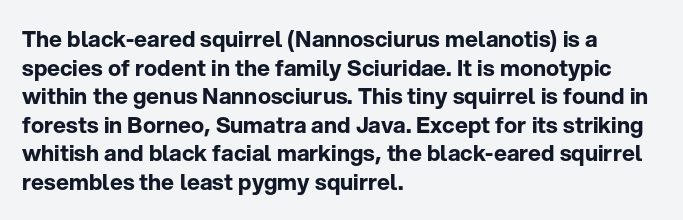
Q: Is the text bold? A: Yes.
Q: Is the text italic (slanted)? A: No, it is upright.
Q: Is the text underlined? A: No.
Q: How is the paragraph aligned? A: Left-aligned.
Q: Is the spacing between letters normal or unusually wide? A: Normal.
Q: Is the spacing between lines tight, normal or loose? A: Normal.
